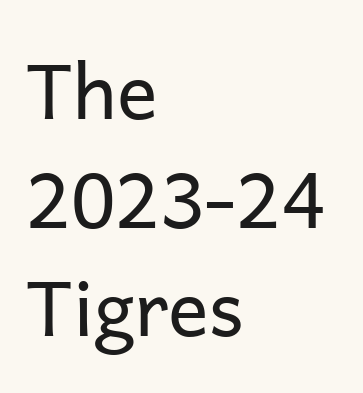
{"serif": "no", "italic": "no", "bold": "no", "weight": "regular", "width": "normal", "stroke_contrast": "low", "x_height": "medium", "monospaced": "no", "underline": "no", "align": "left", "line_spacing": "normal", "line_spacing_ratio": 1.43, "letter_spacing": "normal", "letter_spacing_em": 0.0, "glyph_px": 76}
